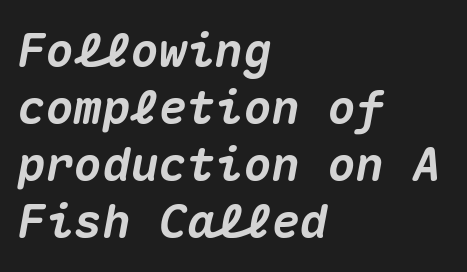
Q: Is the text bold? A: Yes.
Q: Is the text italic (slanted)? A: Yes, it leans right by about 10 degrees.
Q: Is the text underlined? A: No.
Q: How is the paragraph aligned? A: Left-aligned.
Q: Is the spacing between letters normal or unusually wide? A: Normal.
Q: Width (condensed, normal, or wide)? A: Normal.
Q: Stroke contrast? A: Medium.
Q: x-height? A: Medium.
Q: Monospaced? A: Yes.
